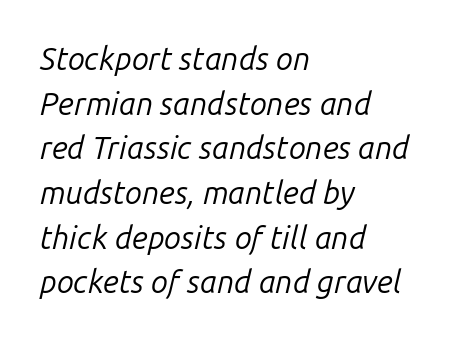
The image shows 31 px regular-weight type, italic (leaning right); set left-aligned, normal line spacing (1.44x), normal letter spacing, not underlined; low stroke contrast and a medium x-height.
